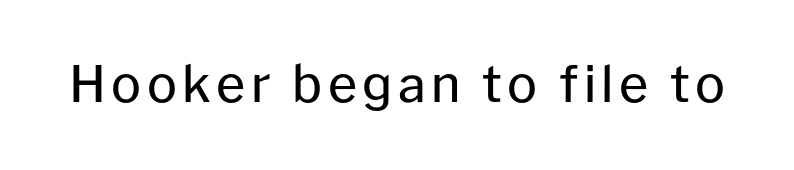
{"serif": "no", "italic": "no", "bold": "no", "weight": "regular", "width": "normal", "stroke_contrast": "low", "x_height": "medium", "monospaced": "no", "underline": "no", "glyph_px": 50}
